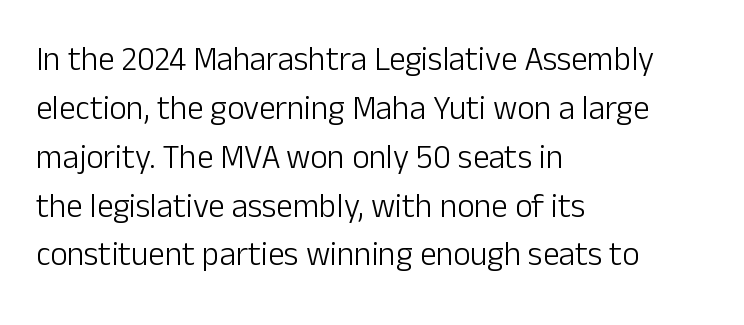
{"serif": "no", "italic": "no", "bold": "no", "weight": "light", "width": "normal", "stroke_contrast": "low", "x_height": "medium", "monospaced": "no", "underline": "no", "align": "left", "line_spacing": "normal", "line_spacing_ratio": 1.48, "letter_spacing": "normal", "letter_spacing_em": 0.0, "glyph_px": 33}
